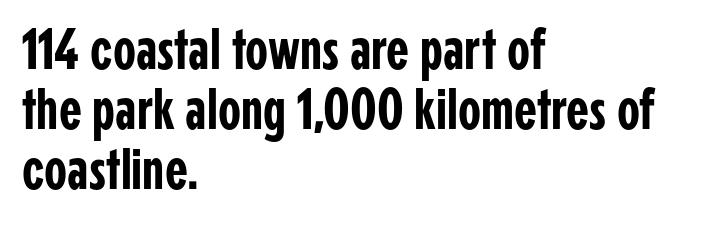
Q: Is the text italic (slanted)? A: No, it is upright.
Q: Is the typeface a serif or a sans-serif typeface? A: Sans-serif.
Q: Is the text underlined? A: No.
Q: How is the paragraph aligned? A: Left-aligned.
Q: Is the spacing between letters normal or unusually wide? A: Normal.
Q: Is the spacing between lines tight, normal or loose? A: Tight.
Q: Width (condensed, normal, or wide)? A: Condensed.
Q: Stroke contrast? A: Low.
Q: x-height? A: Medium.
Q: Monospaced? A: No.
